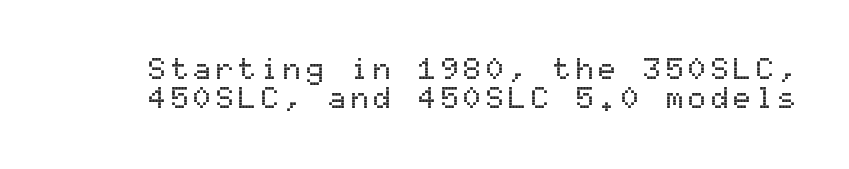
{"serif": "no", "italic": "no", "width": "normal", "stroke_contrast": "medium", "x_height": "medium", "monospaced": "yes", "underline": "no", "line_spacing": "tight", "line_spacing_ratio": 0.96, "glyph_px": 30}
